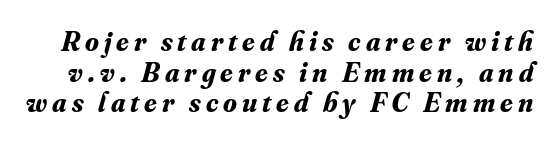
{"serif": "yes", "italic": "yes", "lean": "right", "slant_degrees": 16, "bold": "yes", "weight": "bold", "width": "normal", "stroke_contrast": "medium", "x_height": "small", "monospaced": "no", "underline": "no", "line_spacing": "tight", "line_spacing_ratio": 1.09, "glyph_px": 28}
